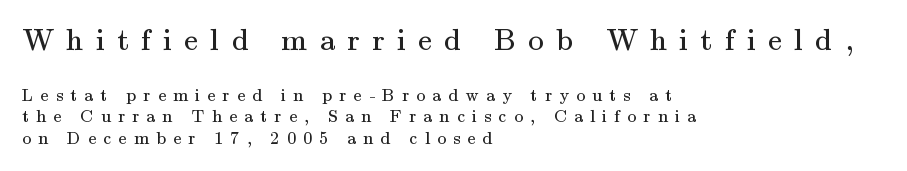
{"serif": "yes", "italic": "no", "bold": "no", "weight": "regular", "width": "normal", "stroke_contrast": "medium", "x_height": "small", "monospaced": "no", "underline": "no", "align": "left", "line_spacing_ratio": 1.19, "letter_spacing": "wide", "letter_spacing_em": 0.4, "larger_block": "first", "size_ratio": 1.72, "glyph_px": 31}
